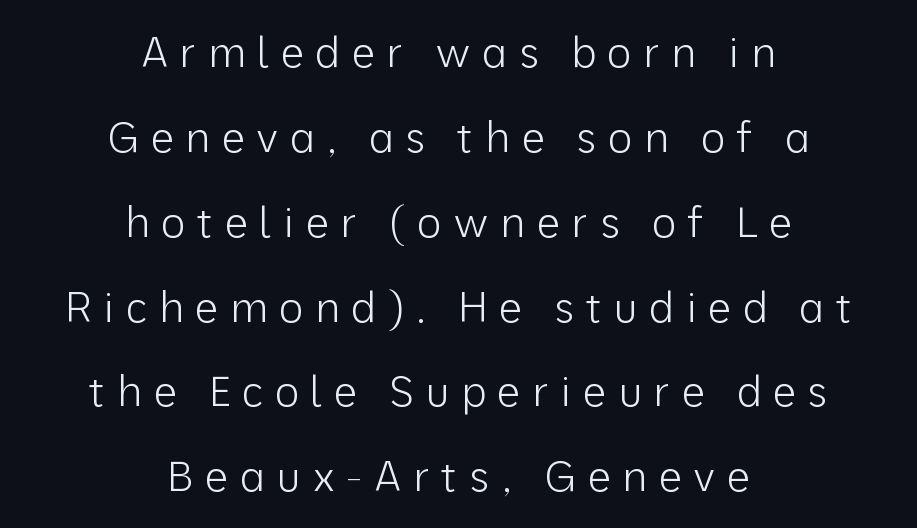
Unlike italic type, these characters show no tilt at all. A centered setting, common on invitations and titles, is used for this passage. The space between consecutive lines is lavish. The passage shown is typed in a proportional face where columns would drift. Short note: letters widely spaced. No feet cap the strokes, marking this as sans-serif type.
